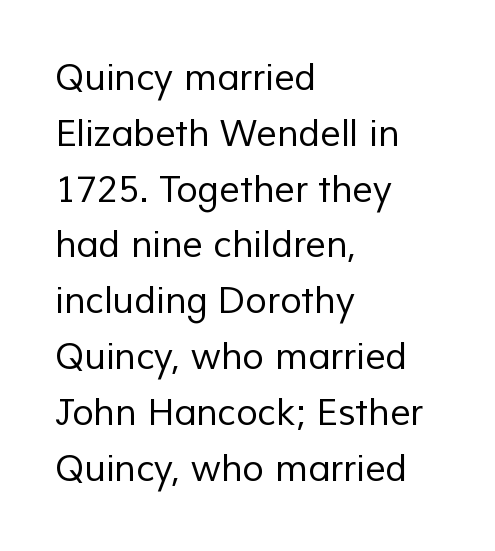
The image shows 36 px regular-weight sans-serif type; set left-aligned, normal line spacing (1.55x), normal letter spacing, not underlined; low stroke contrast and a medium x-height.
